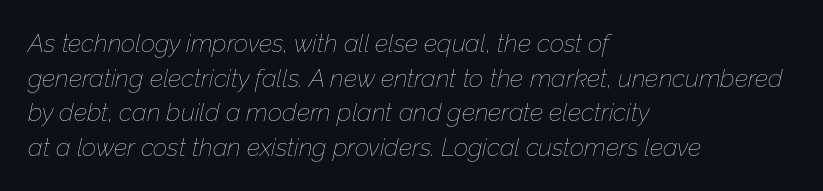
The gap between lines stays unmarked. The cut favours lightness, reaching ordinary text weight at its darkest. Look at the tracking — it's just the regular setting, nothing added. Visually the block forms a straight wall on the left and a jagged coastline on the right.
